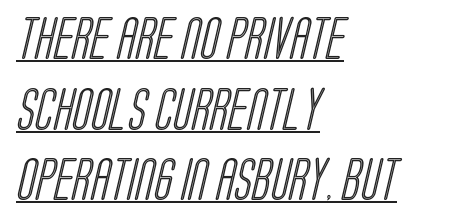
Q: Is the text underlined? A: Yes.
Q: How is the paragraph aligned? A: Left-aligned.
Q: Is the spacing between letters normal or unusually wide? A: Normal.
Q: Is the spacing between lines tight, normal or loose? A: Normal.
Q: Width (condensed, normal, or wide)? A: Condensed.
Q: x-height? A: Large.
Q: Monospaced? A: No.
